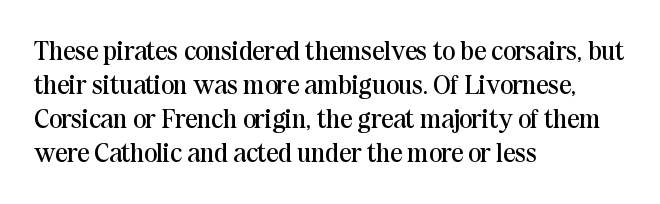
Vertically, the passage feels balanced, rows spaced as you'd expect. The strip under each line holds only bare page. Weight: in the light-to-regular range. Glyph-to-glyph distance matches everyday printed text.
